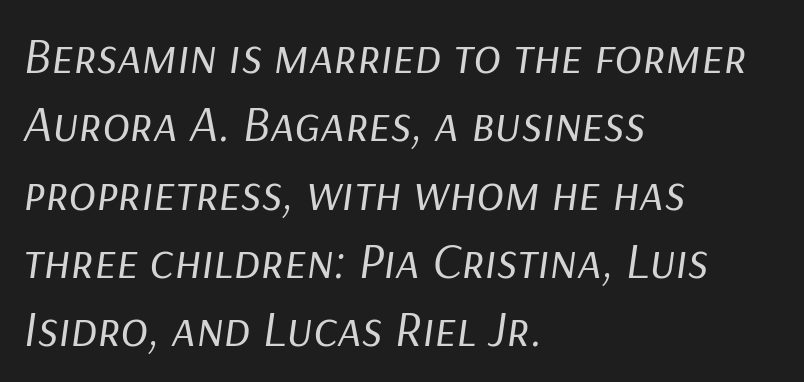
Q: Is the text bold? A: No.
Q: Is the text italic (slanted)? A: Yes, it leans right by about 9 degrees.
Q: Is the text underlined? A: No.
Q: How is the paragraph aligned? A: Left-aligned.
Q: Is the spacing between letters normal or unusually wide? A: Normal.
Q: Is the spacing between lines tight, normal or loose? A: Normal.
Q: Width (condensed, normal, or wide)? A: Normal.
Q: Stroke contrast? A: Low.
Q: x-height? A: Medium.
Q: Monospaced? A: No.
